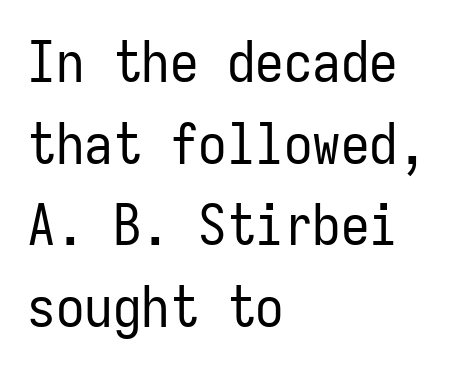
Caption: standard tracking, unaltered. The designer went with a sans here, leaving each stem footless. This is roman type, the default non-slanted kind. Weight class: somewhere from thin through regular.
